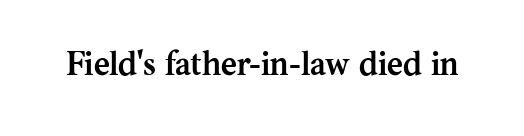
The image shows 34 px semibold serif type, upright; set normal letter spacing, not underlined; medium stroke contrast and a medium x-height.
